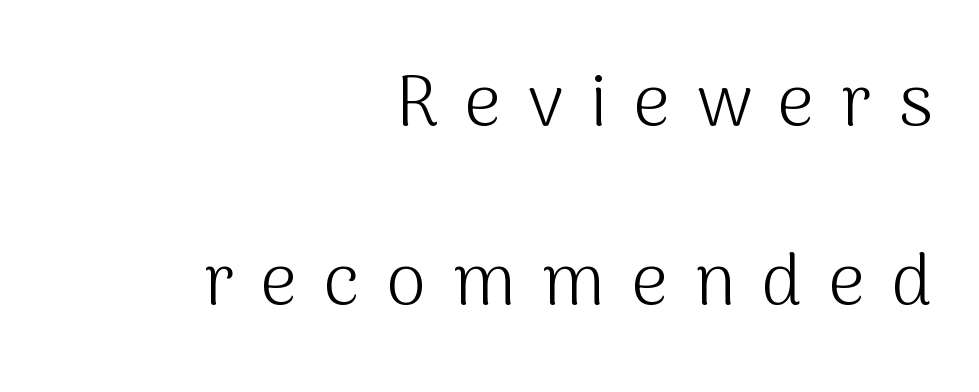
Here the designer chose a conventional face with non-uniform glyph widths. This is not heavy type; no bold has been used. Look at the tracking — it's clearly loosened, letters drifting apart. Ordinary non-slanted type is in use. The letters carry no serifs — their stems end cleanly without finishing strokes.
